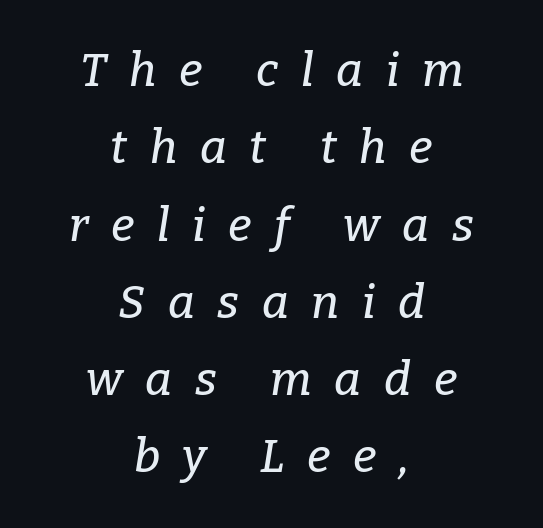
{"serif": "yes", "italic": "yes", "lean": "right", "slant_degrees": 9, "width": "normal", "stroke_contrast": "low", "x_height": "medium", "monospaced": "no", "underline": "no", "align": "center", "line_spacing": "normal", "line_spacing_ratio": 1.68, "letter_spacing": "wide", "letter_spacing_em": 0.49, "glyph_px": 46}
